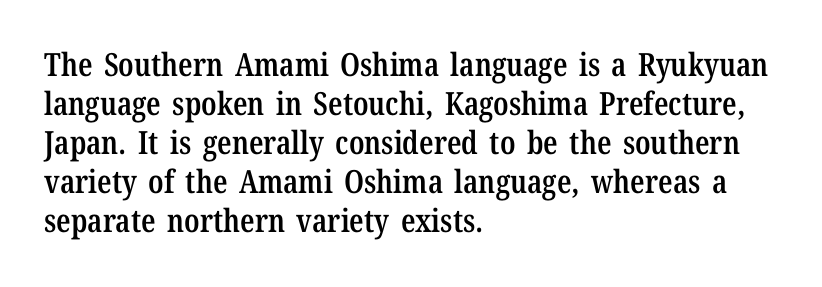
{"serif": "yes", "italic": "no", "bold": "semi", "weight": "semibold", "width": "condensed", "stroke_contrast": "low", "x_height": "medium", "monospaced": "no", "underline": "no", "align": "left", "line_spacing_ratio": 1.22, "letter_spacing": "normal", "letter_spacing_em": 0.0, "glyph_px": 32}
